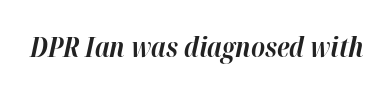
{"italic": "yes", "lean": "right", "slant_degrees": 12, "bold": "yes", "weight": "bold", "width": "normal", "stroke_contrast": "high", "x_height": "medium", "monospaced": "no", "underline": "no", "letter_spacing": "normal", "letter_spacing_em": 0.0, "glyph_px": 28}
